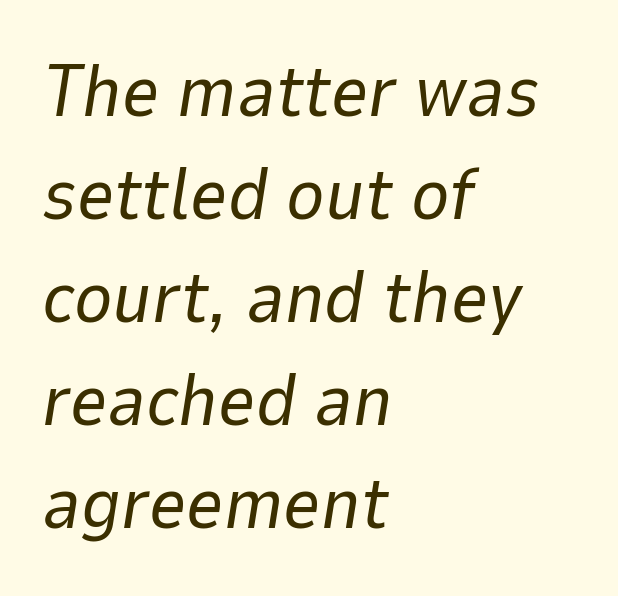
{"italic": "yes", "lean": "right", "slant_degrees": 9, "bold": "no", "weight": "regular", "width": "normal", "stroke_contrast": "low", "x_height": "medium", "monospaced": "no", "underline": "no", "align": "left", "line_spacing": "normal", "line_spacing_ratio": 1.41, "letter_spacing": "normal", "letter_spacing_em": 0.0, "glyph_px": 73}
